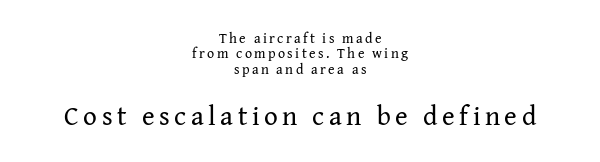
Q: Is the text bold? A: No.
Q: Is the text italic (slanted)? A: No, it is upright.
Q: Is the text underlined? A: No.
Q: How is the paragraph aligned? A: Centered.
Q: Is the spacing between lines tight, normal or loose? A: Tight.
Q: Which block of text is set in a larger size, the first (top) or the second (bottom)? A: The second (bottom) one.
